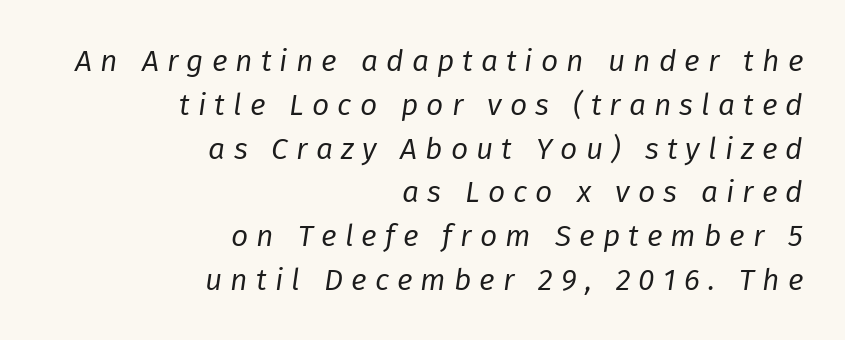
The image shows 30 px regular-weight type, italic (leaning right); set right-aligned, normal line spacing (1.46x), unusually wide letter spacing (+0.27 em), not underlined; low stroke contrast and a medium x-height.
